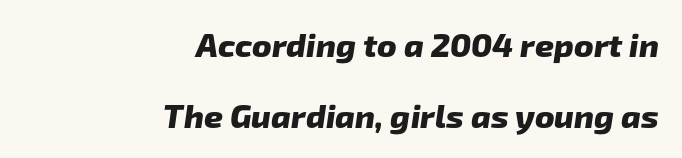
The zone under the glyphs is completely vacant. Heavy-handed strokes throughout: this text is bold. Serif or sans? Sans — the stroke terminals are bare. Inter-character spacing is left at the font's built-in metrics. This sample trades compactness for vertical openness between lines. The lines are quadded right.
